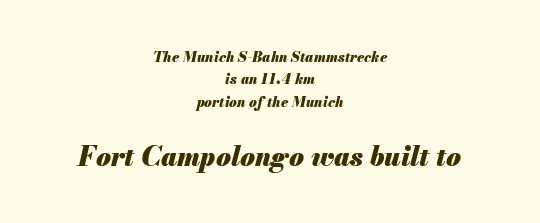
{"italic": "yes", "lean": "right", "slant_degrees": 13, "bold": "yes", "underline": "no", "align": "center", "line_spacing": "normal", "line_spacing_ratio": 1.6, "letter_spacing": "normal", "letter_spacing_em": 0.0, "larger_block": "second", "size_ratio": 1.93, "glyph_px": 27}
